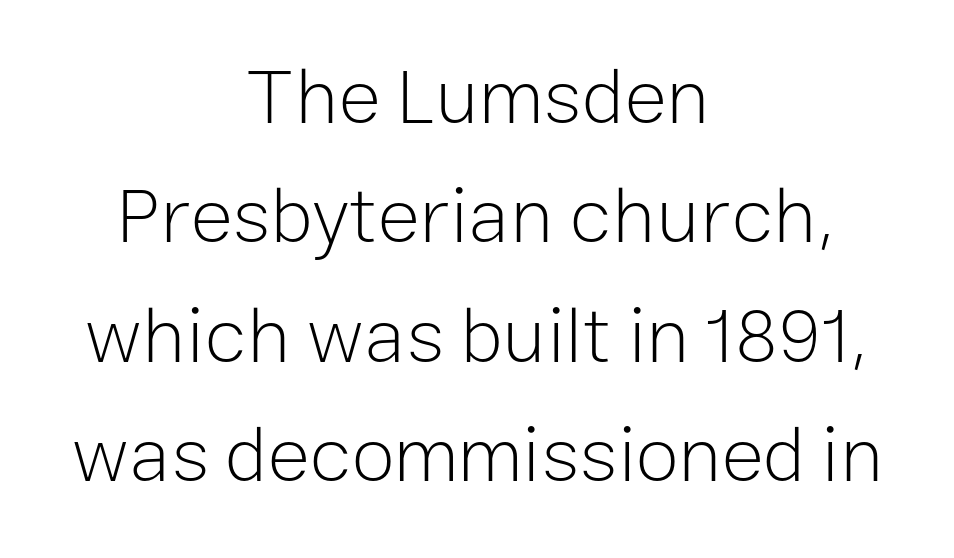
No italicization has been applied; the sample stays upright. This sample is center-justified, so both line endings float freely. In terms of letterspacing, this is plain default setting. Stems and bowls with no extra thickness — not bold.
